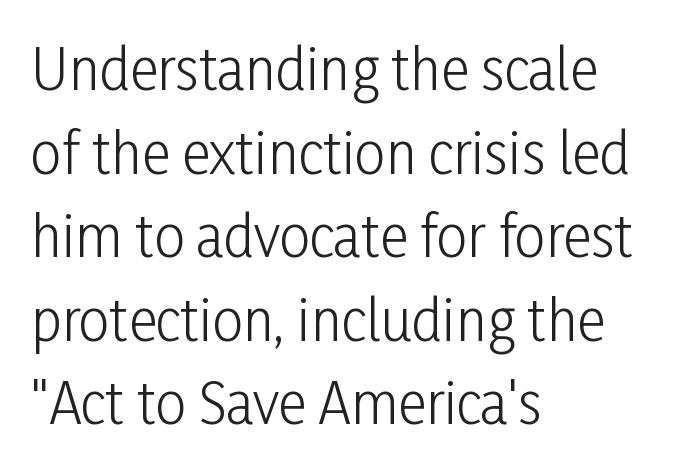
Q: Is the text bold? A: No.
Q: Is the text italic (slanted)? A: No, it is upright.
Q: Is the typeface a serif or a sans-serif typeface? A: Sans-serif.
Q: Is the text underlined? A: No.
Q: How is the paragraph aligned? A: Left-aligned.
Q: Is the spacing between letters normal or unusually wide? A: Normal.
Q: Is the spacing between lines tight, normal or loose? A: Normal.
Q: Width (condensed, normal, or wide)? A: Condensed.
Q: Stroke contrast? A: Low.
Q: x-height? A: Medium.
Q: Monospaced? A: No.
